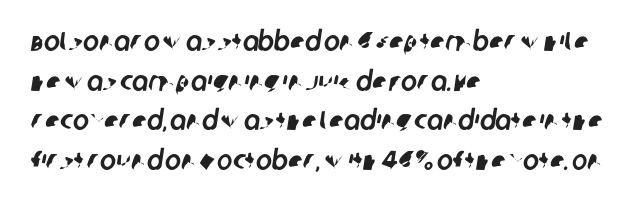
The image shows 27 px text type; set left-aligned, normal line spacing (1.47x), normal letter spacing, not underlined.
